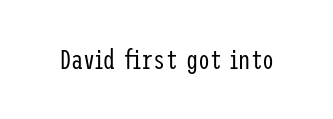
Q: Is the text bold? A: No.
Q: Is the text italic (slanted)? A: No, it is upright.
Q: Is the text underlined? A: No.
Q: Is the spacing between letters normal or unusually wide? A: Normal.
